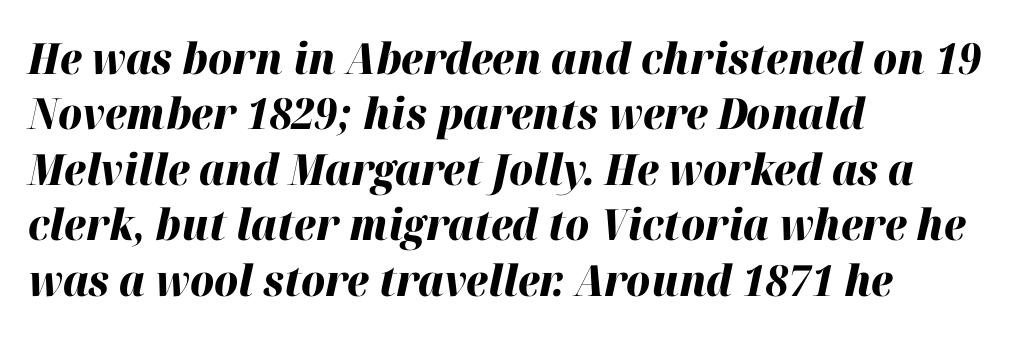
Spacing verdict: proportional, widths tailored to each character. Rendered with sloped, italic letterforms. Look at the stroke-to-counter ratio: heavy, a bold. One-word summary of the alignment: left. You could call the tracking neutral — neither tight nor loose. Check the space under the baseline: it is left empty.
